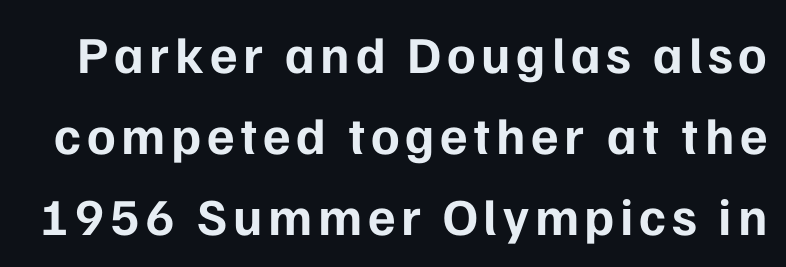
{"serif": "no", "italic": "no", "bold": "yes", "weight": "bold", "width": "normal", "stroke_contrast": "low", "x_height": "medium", "monospaced": "no", "underline": "no", "line_spacing": "normal", "line_spacing_ratio": 1.56, "glyph_px": 52}
